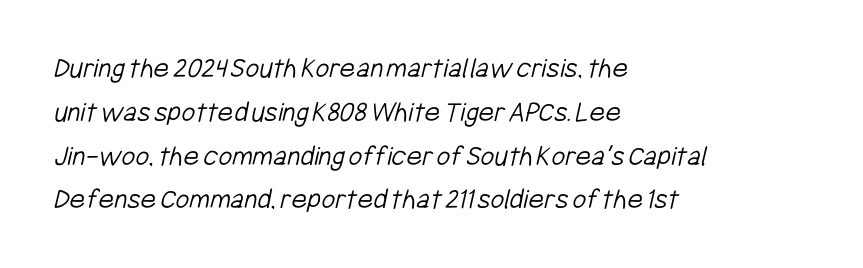
Q: Is the text bold? A: No.
Q: Is the typeface a serif or a sans-serif typeface? A: Sans-serif.
Q: Is the text underlined? A: No.
Q: How is the paragraph aligned? A: Left-aligned.
Q: Is the spacing between letters normal or unusually wide? A: Normal.
Q: Is the spacing between lines tight, normal or loose? A: Normal.
Q: Width (condensed, normal, or wide)? A: Condensed.
Q: Stroke contrast? A: Low.
Q: x-height? A: Medium.
Q: Monospaced? A: No.
